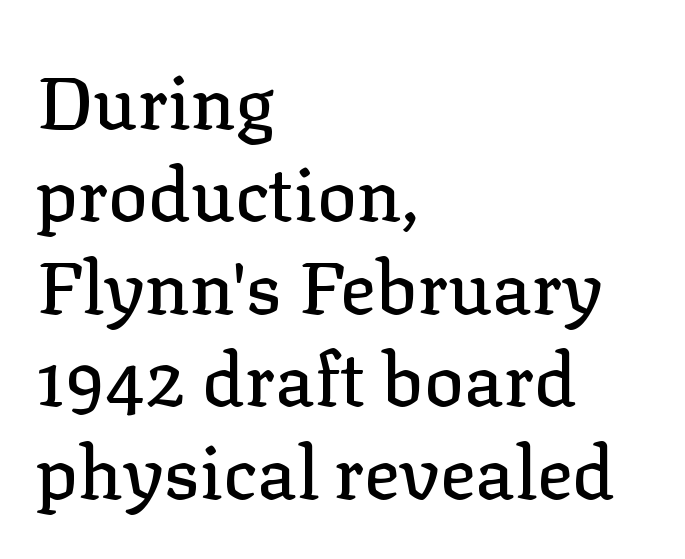
Notice how the passage keeps a crisp vertical edge on the left only. These lines sit exactly where default settings would place them. Glance below the letters and you will spot only blank space. Letterform terminals end in serifs throughout the passage. No extra tracking has been applied to these lines. The type sits square on the baseline with zero lean.
